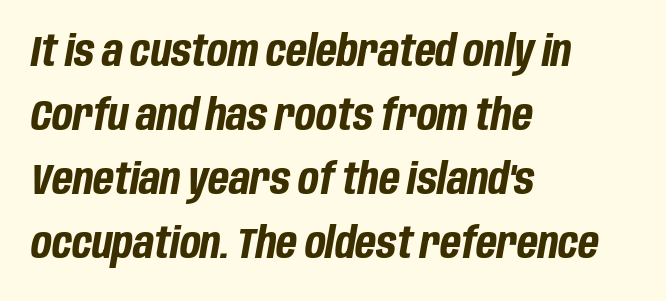
{"italic": "yes", "lean": "right", "slant_degrees": 10, "bold": "yes", "weight": "bold", "width": "condensed", "stroke_contrast": "low", "x_height": "large", "monospaced": "no", "underline": "no", "align": "left", "line_spacing": "normal", "line_spacing_ratio": 1.49, "letter_spacing": "normal", "letter_spacing_em": 0.0, "glyph_px": 43}
